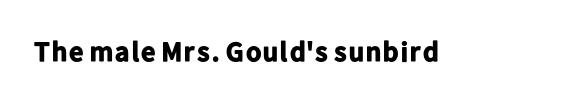
The image shows 28 px bold sans-serif type, upright; set normal letter spacing, not underlined; low stroke contrast and a medium x-height.
